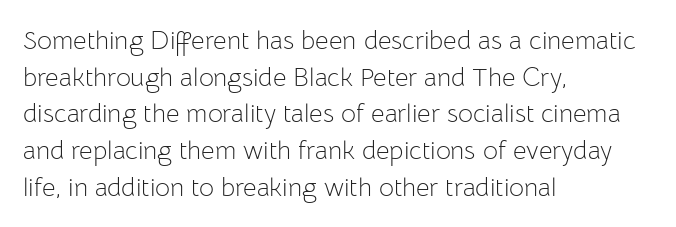
The image shows 26 px text type, upright; set left-aligned, normal line spacing (1.41x), normal letter spacing, not underlined.
